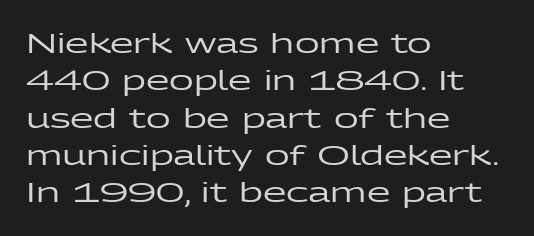
The image shows 27 px text type, upright; set left-aligned, normal line spacing (1.38x), normal letter spacing, not underlined.
